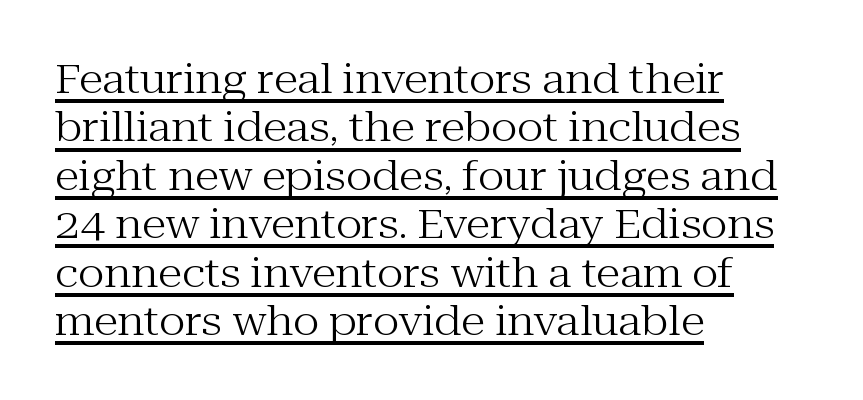
Q: Is the text bold? A: No.
Q: Is the text italic (slanted)? A: No, it is upright.
Q: Is the typeface a serif or a sans-serif typeface? A: Serif.
Q: Is the text underlined? A: Yes.
Q: How is the paragraph aligned? A: Left-aligned.
Q: Is the spacing between letters normal or unusually wide? A: Normal.
Q: Width (condensed, normal, or wide)? A: Normal.
Q: Stroke contrast? A: Medium.
Q: x-height? A: Medium.
Q: Monospaced? A: No.
